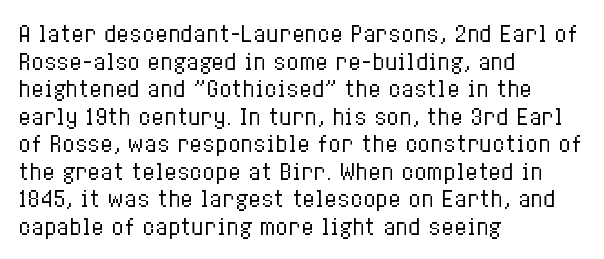
Teacher's note: observe the even left margin — that is flush-left alignment. The line texture is even and compact thanks to regular tracking. The lettering stays uniformly vertical, giving the passage a roman look. The baseline area is clear.
